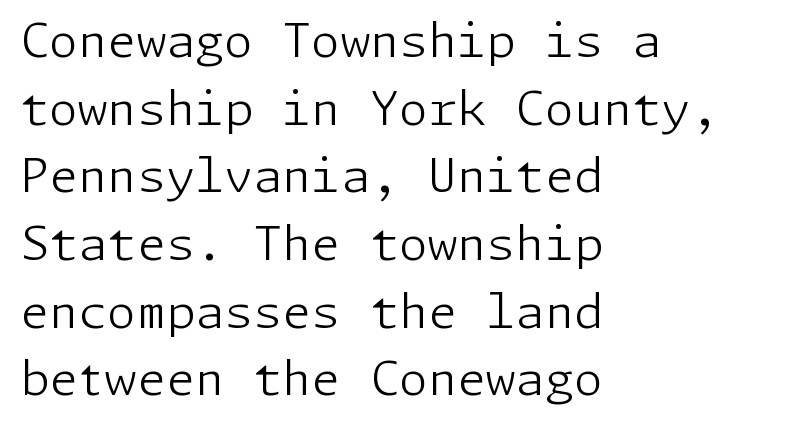
{"serif": "no", "italic": "no", "bold": "no", "weight": "light", "width": "normal", "stroke_contrast": "low", "x_height": "medium", "underline": "no", "align": "left", "line_spacing": "normal", "line_spacing_ratio": 1.44, "letter_spacing": "normal", "letter_spacing_em": 0.0, "glyph_px": 47}
